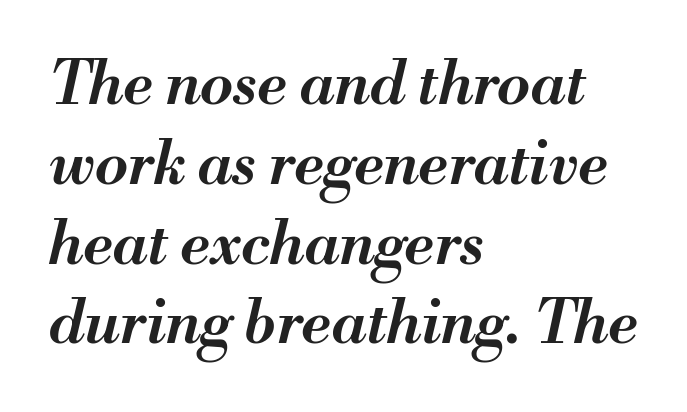
Tracking here is standard; glyphs follow each other at the usual distance. Each glyph is drawn with semibold strokes, heavier than normal yet not fully bold. Slanted lettering throughout. The rendering uses natural spacing where letterforms have individual widths. Lines of text with bare space underneath. Horizontal bands of white between lines are of average thickness.
